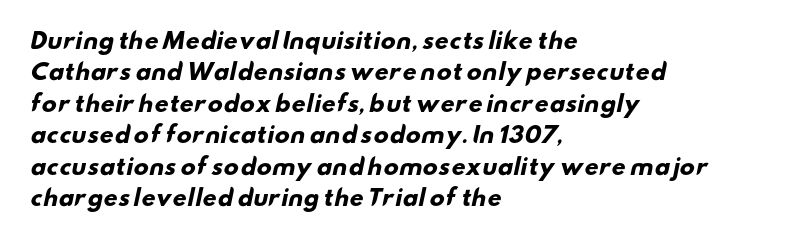
Students, this is bold: see how much ink each stroke carries. A typesetter would call this leading conventional body-copy spacing. A classic flush-left, rag-right setting is used for this passage. Does extra space separate the letters? No, they use regular spacing.
